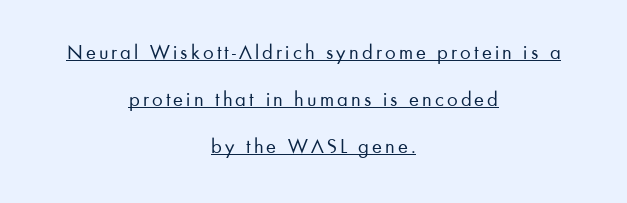
Q: Is the text bold? A: No.
Q: Is the text italic (slanted)? A: No, it is upright.
Q: Is the text underlined? A: Yes.
Q: How is the paragraph aligned? A: Centered.
Q: Is the spacing between lines tight, normal or loose? A: Loose.
